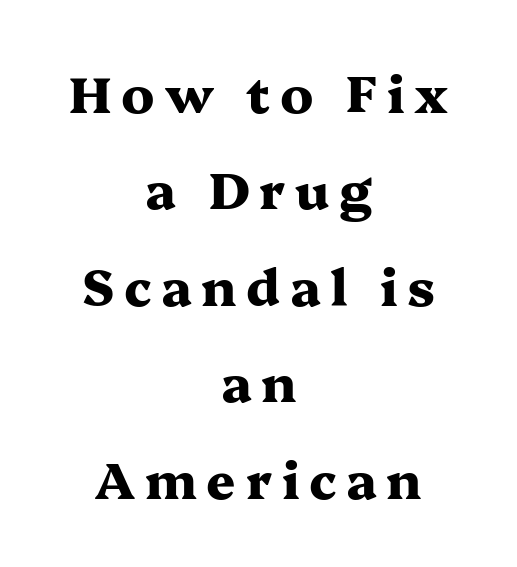
Emphasis by weight is at full strength: bold. A typesetter would mark this as roman, not italic. The paragraph has two soft edges and a firm central axis. A typesetter would label this face a serif. Glance below the letters and you will spot only blank space.
